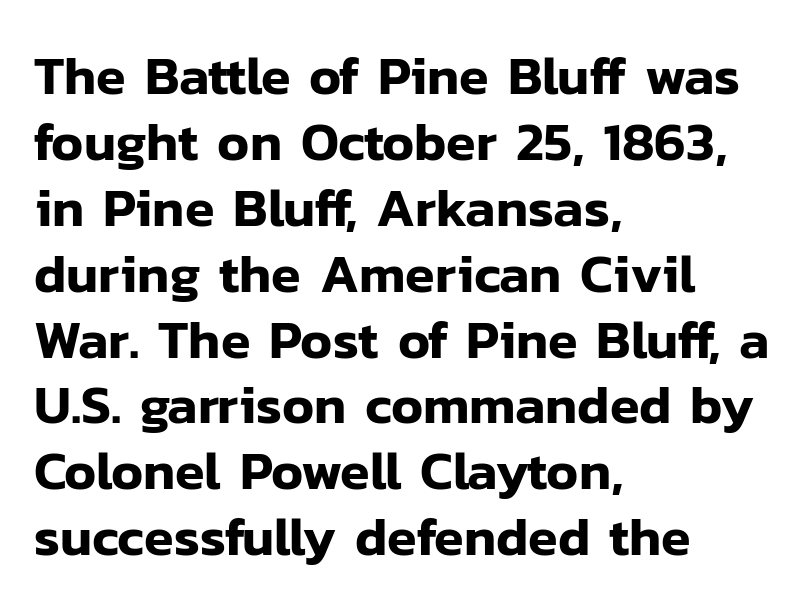
Q: Is the text italic (slanted)? A: No, it is upright.
Q: Is the typeface a serif or a sans-serif typeface? A: Sans-serif.
Q: Is the text underlined? A: No.
Q: How is the paragraph aligned? A: Left-aligned.
Q: Is the spacing between letters normal or unusually wide? A: Normal.
Q: Width (condensed, normal, or wide)? A: Normal.
Q: Stroke contrast? A: Low.
Q: x-height? A: Medium.
Q: Monospaced? A: No.
